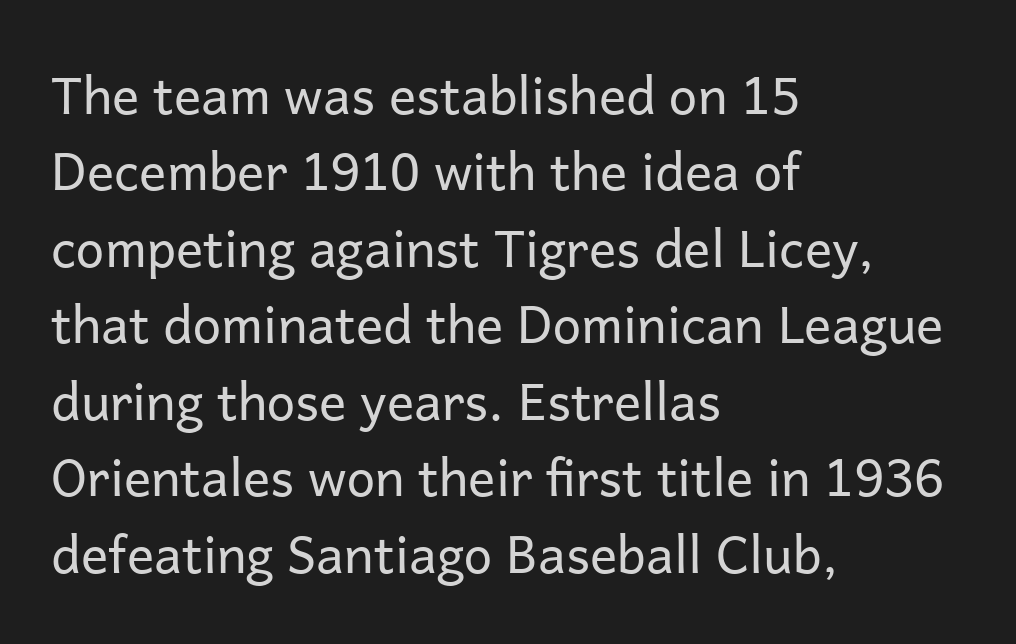
The image shows 51 px regular-weight sans-serif type, upright; set left-aligned, normal line spacing (1.5x), normal letter spacing, not underlined; low stroke contrast and a medium x-height.
